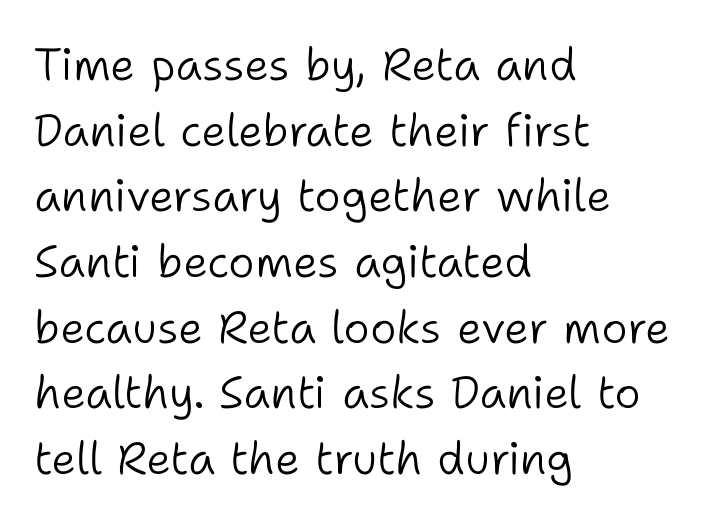
Compared with typical paragraphs, the rows here are spaced about the same. This sample has the flowing, uneven cadence of proportional lettering. The typeface has the unassuming heft of standard copy or less. Serif or sans? Sans — the stroke terminals are bare. Any mark beneath the type? The region is blank. Layout note: lines flush left.
